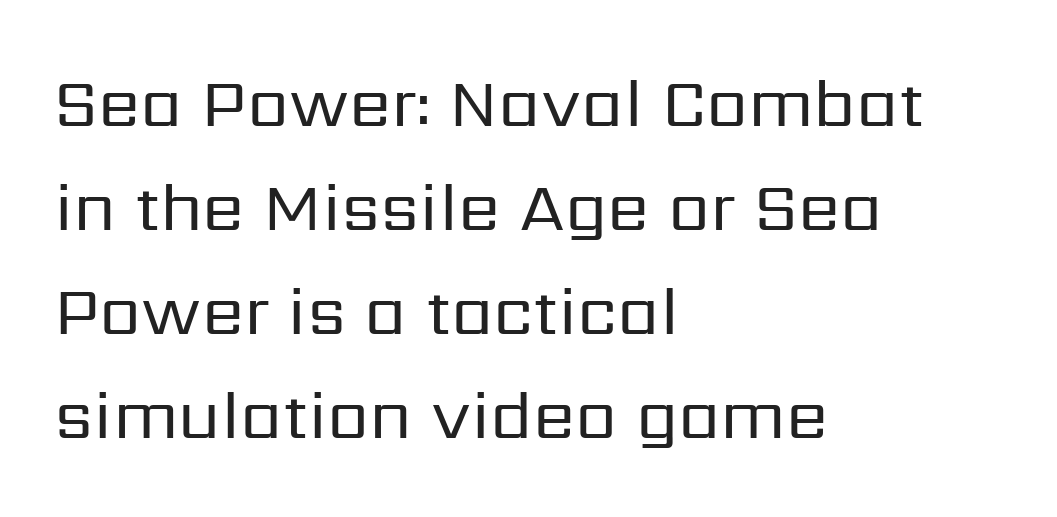
How are the letters spaced? Ordinarily, with no added tracking. Only glyphs here, with clear space below each row. Stem width sits at or under what a default text font uses. What kind of face is this? One without serifs — a sans.
